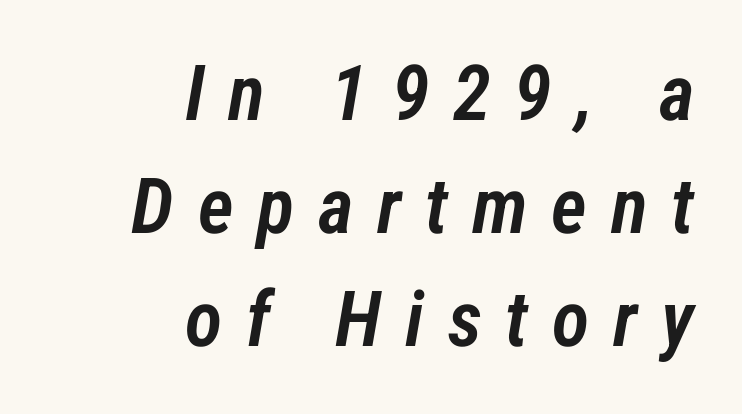
The passage shown stacks its lines at a standard gap. Every character sits at an angle, as italics do. I'd describe the lettering as semibold — firm but not a full bold. Typeset ragged left — the right edge is the straight one. Each word looks stretched out because of the extra space between its letters.
